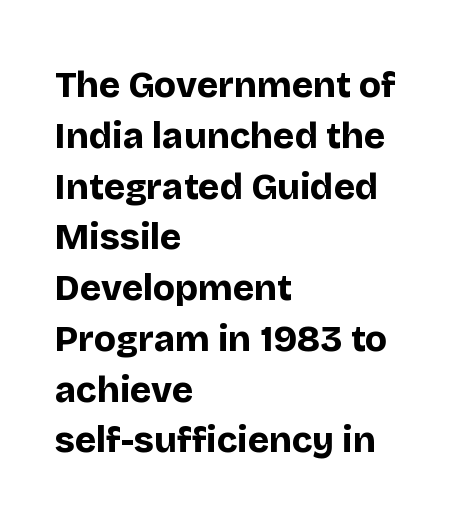
{"serif": "no", "italic": "no", "bold": "yes", "weight": "bold", "width": "normal", "stroke_contrast": "low", "x_height": "large", "monospaced": "no", "underline": "no", "align": "left", "line_spacing": "normal", "line_spacing_ratio": 1.41, "letter_spacing": "normal", "letter_spacing_em": 0.0, "glyph_px": 36}
